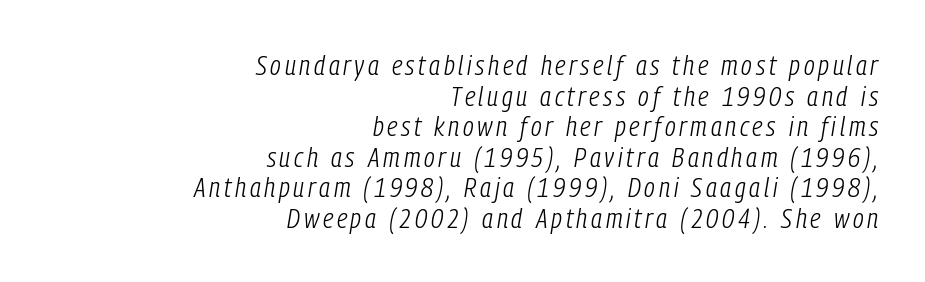
The image shows 28 px light, condensed type, italic (leaning right); set right-aligned, tight line spacing (1.09x), not underlined; low stroke contrast and a medium x-height.
